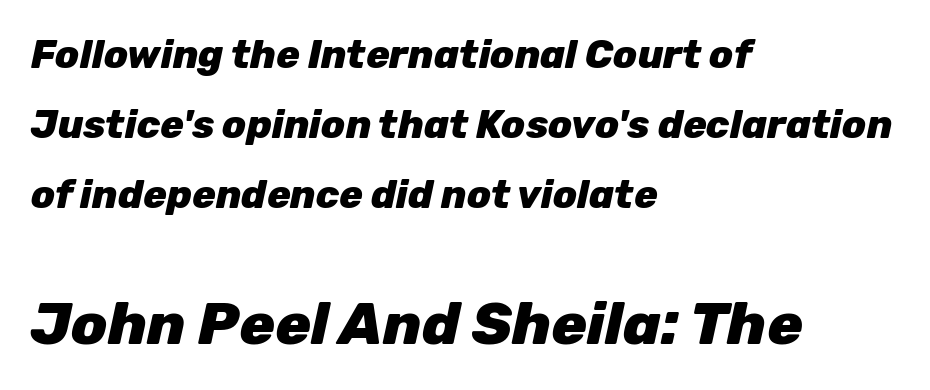
The image shows 59 px heavy type, italic (leaning right); set left-aligned, line spacing 1.79x, normal letter spacing, not underlined; the second (bottom) block is 1.51x larger; low stroke contrast and a medium x-height.
